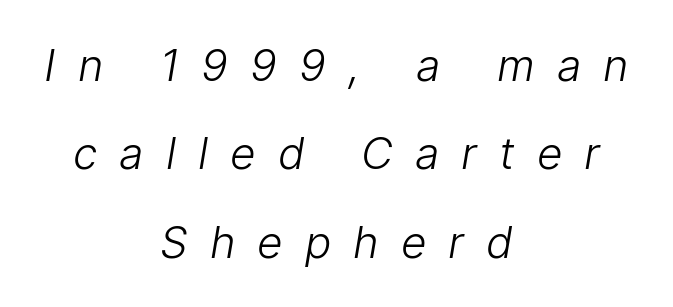
Q: Is the text bold? A: No.
Q: Is the typeface a serif or a sans-serif typeface? A: Sans-serif.
Q: Is the text underlined? A: No.
Q: How is the paragraph aligned? A: Centered.
Q: Is the spacing between letters normal or unusually wide? A: Unusually wide.
Q: Is the spacing between lines tight, normal or loose? A: Loose.
Q: Width (condensed, normal, or wide)? A: Normal.
Q: Stroke contrast? A: Low.
Q: x-height? A: Medium.
Q: Monospaced? A: No.
